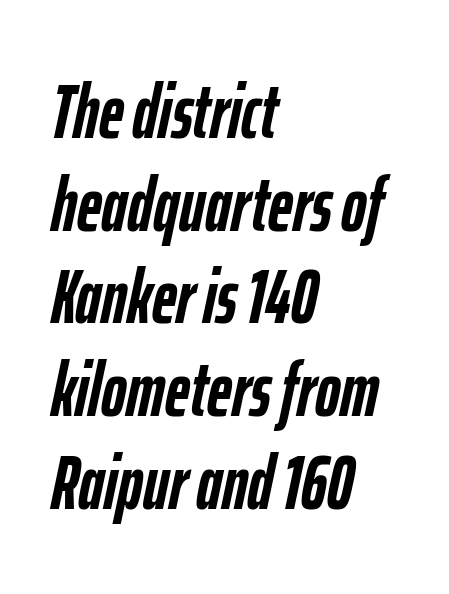
{"italic": "yes", "lean": "right", "slant_degrees": 12, "bold": "yes", "weight": "semibold", "width": "condensed", "stroke_contrast": "low", "x_height": "medium", "monospaced": "no", "underline": "no", "align": "left", "line_spacing_ratio": 1.22, "letter_spacing": "normal", "letter_spacing_em": 0.0, "glyph_px": 76}
